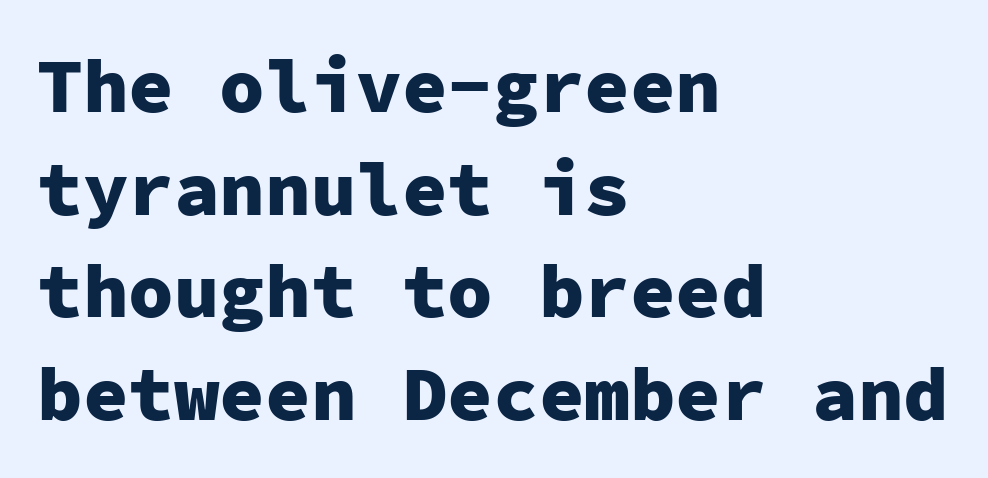
The image shows 76 px heavy sans-serif type, upright, monospaced; set left-aligned, normal line spacing (1.35x), normal letter spacing, not underlined; low stroke contrast and a medium x-height.
